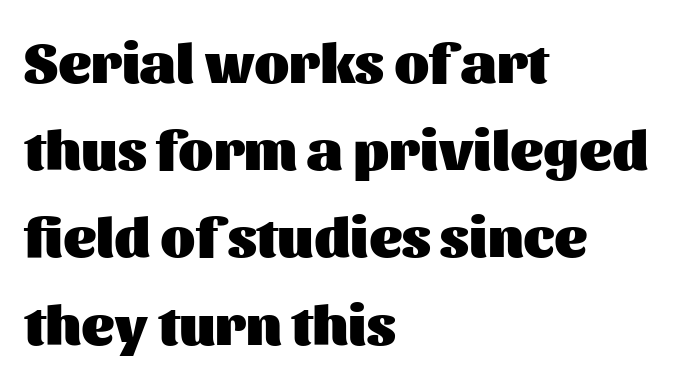
The image shows 57 px heavy sans-serif type, upright; set left-aligned, normal line spacing (1.53x), normal letter spacing, not underlined; medium stroke contrast and a medium x-height.
